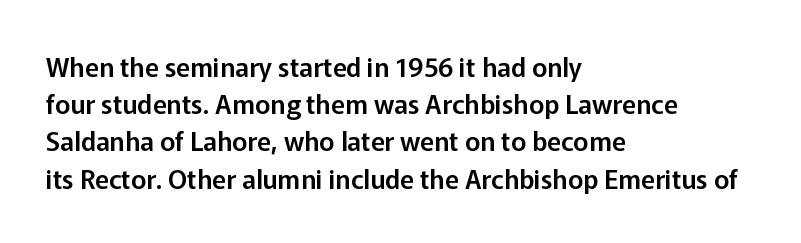
{"italic": "no", "underline": "no", "align": "left", "line_spacing": "normal", "line_spacing_ratio": 1.43, "letter_spacing": "normal", "letter_spacing_em": 0.0, "glyph_px": 26}
